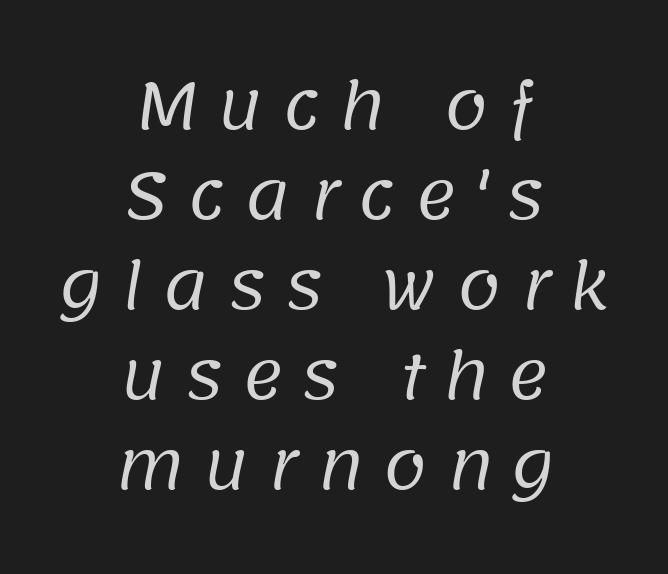
{"serif": "no", "bold": "no", "weight": "regular", "width": "normal", "stroke_contrast": "low", "x_height": "large", "monospaced": "no", "underline": "no", "align": "center", "line_spacing": "normal", "line_spacing_ratio": 1.43, "letter_spacing": "wide", "letter_spacing_em": 0.29, "glyph_px": 63}
